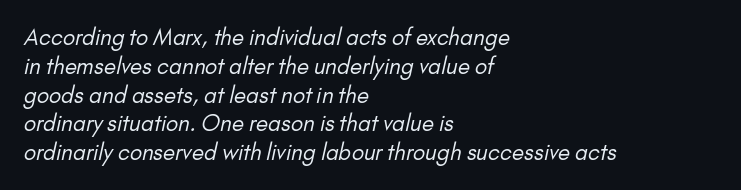
Q: Is the text bold? A: No.
Q: Is the text underlined? A: No.
Q: How is the paragraph aligned? A: Left-aligned.
Q: Is the spacing between letters normal or unusually wide? A: Normal.
Q: Is the spacing between lines tight, normal or loose? A: Normal.
